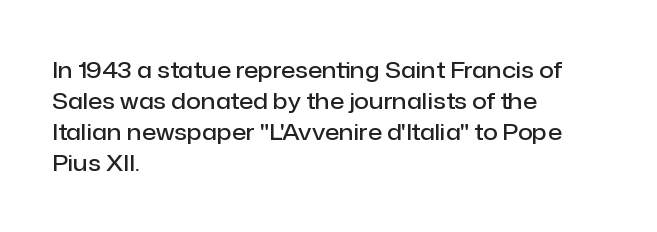
The image shows 23 px text type, upright; set left-aligned, normal line spacing (1.35x), normal letter spacing, not underlined.
